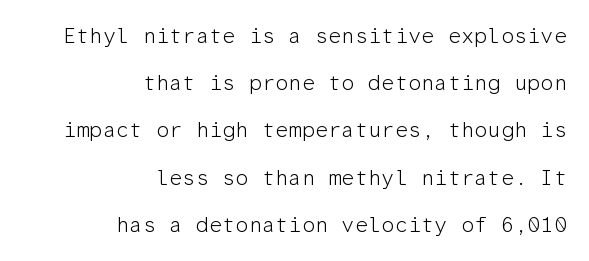
The strip under each line holds only bare page. The space between consecutive lines is lavish. Alignment: flush right. Look at the tracking — it's just the regular setting, nothing added.
